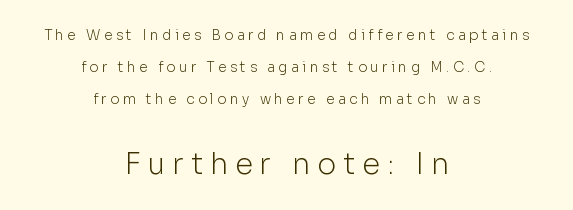
The image shows 29 px light sans-serif type, upright; set centered, loose line spacing (2.29x), unusually wide letter spacing (+0.24 em), not underlined; the second (bottom) block is 2.07x larger; low stroke contrast and a medium x-height.
